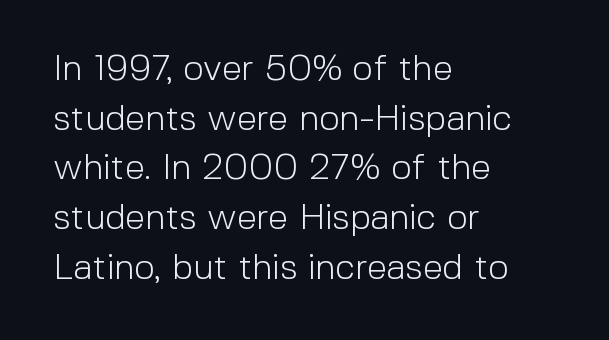
The image shows 36 px light sans-serif type, upright; set left-aligned, normal line spacing (1.38x), normal letter spacing, not underlined; a medium x-height.
